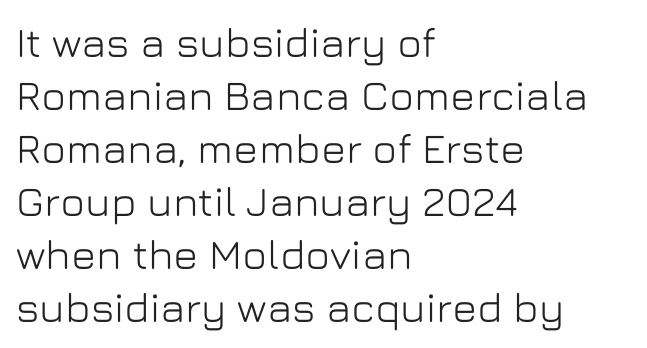
The image shows 42 px sans-serif type, upright; set left-aligned, normal line spacing (1.26x), normal letter spacing, not underlined; low stroke contrast and a medium x-height.
